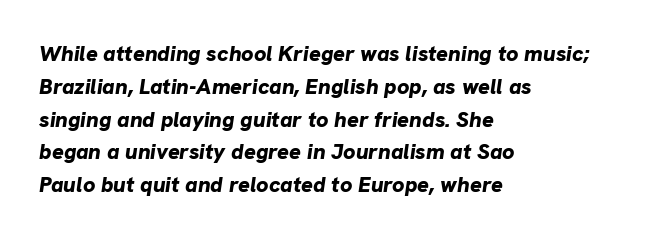
{"italic": "yes", "lean": "right", "slant_degrees": 8, "bold": "yes", "underline": "no", "align": "left", "line_spacing": "normal", "line_spacing_ratio": 1.49, "letter_spacing": "normal", "letter_spacing_em": 0.0, "glyph_px": 22}
